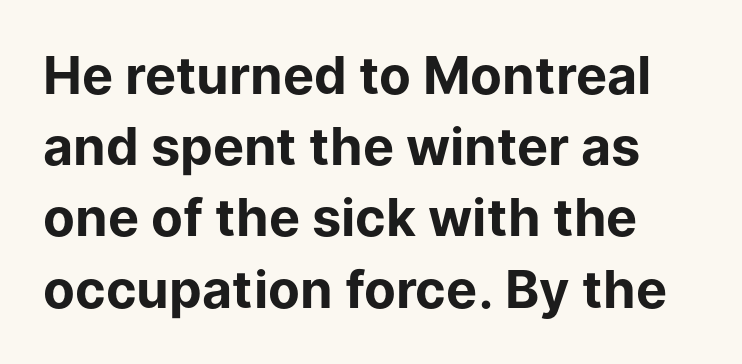
{"serif": "no", "italic": "no", "bold": "yes", "weight": "bold", "width": "normal", "stroke_contrast": "low", "x_height": "medium", "monospaced": "no", "underline": "no", "line_spacing": "normal", "line_spacing_ratio": 1.37, "letter_spacing": "normal", "letter_spacing_em": 0.0, "glyph_px": 52}
